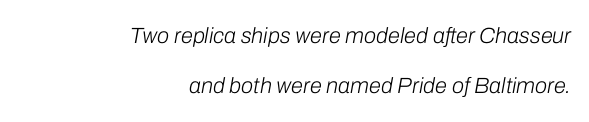
Q: Is the text bold? A: No.
Q: Is the text italic (slanted)? A: Yes, it leans right by about 10 degrees.
Q: Is the text underlined? A: No.
Q: How is the paragraph aligned? A: Right-aligned.
Q: Is the spacing between letters normal or unusually wide? A: Normal.
Q: Is the spacing between lines tight, normal or loose? A: Loose.
